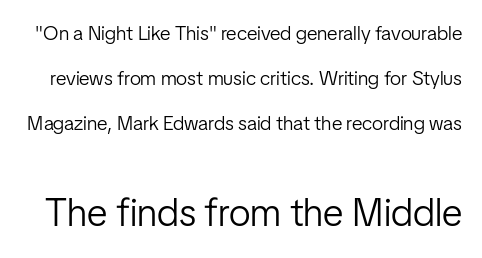
Q: Is the text bold? A: No.
Q: Is the text italic (slanted)? A: No, it is upright.
Q: Is the typeface a serif or a sans-serif typeface? A: Sans-serif.
Q: Is the text underlined? A: No.
Q: Is the spacing between letters normal or unusually wide? A: Normal.
Q: Is the spacing between lines tight, normal or loose? A: Loose.
Q: Which block of text is set in a larger size, the first (top) or the second (bottom)? A: The second (bottom) one.
Q: Width (condensed, normal, or wide)? A: Condensed.
Q: Stroke contrast? A: Low.
Q: x-height? A: Medium.
Q: Monospaced? A: No.
